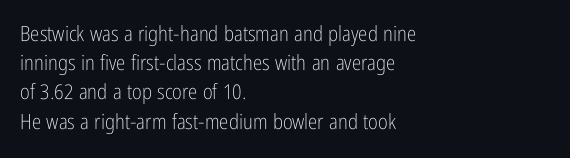
Q: Is the text bold? A: No.
Q: Is the text italic (slanted)? A: No, it is upright.
Q: Is the text underlined? A: No.
Q: How is the paragraph aligned? A: Left-aligned.
Q: Is the spacing between letters normal or unusually wide? A: Normal.
Q: Is the spacing between lines tight, normal or loose? A: Normal.
